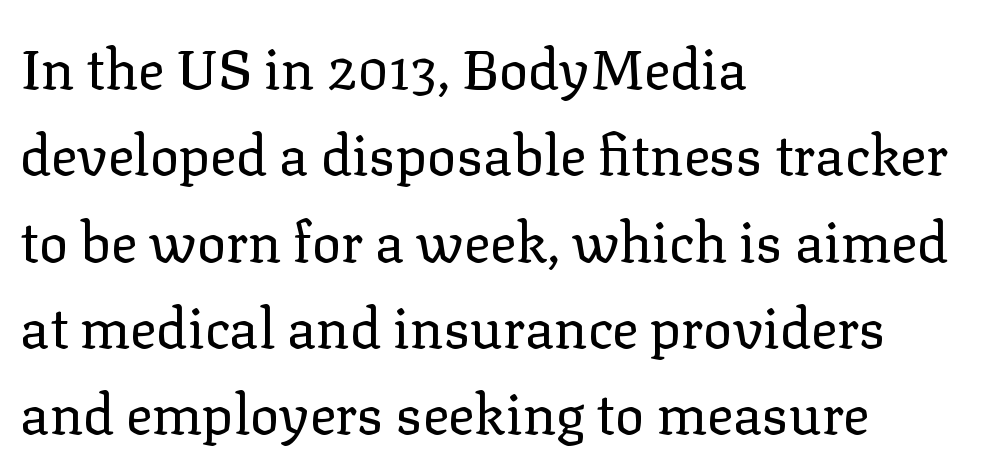
Where is the straight margin? On the left. A clean baseline with only descenders dipping below it. What stands out about the letter spacing? Nothing — it is the standard amount. Yep, those are serifs on the letters.
